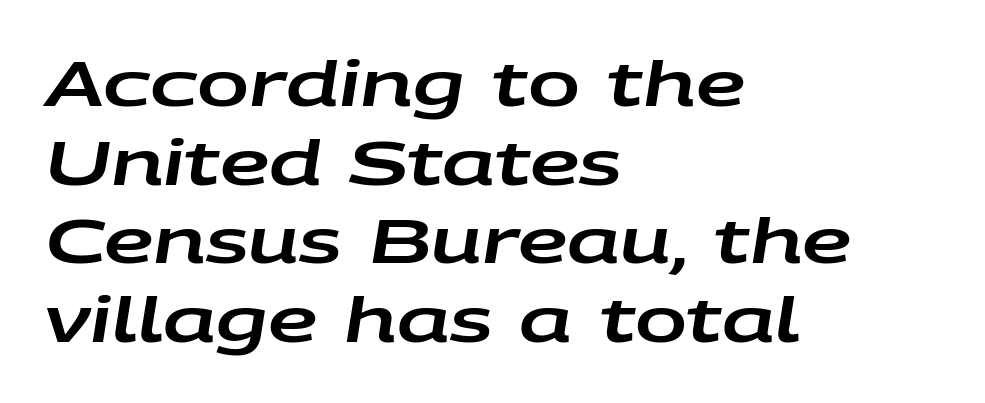
The image shows 62 px wide type, italic (leaning right); set left-aligned, normal line spacing (1.27x), normal letter spacing, not underlined; low stroke contrast and a large x-height.
